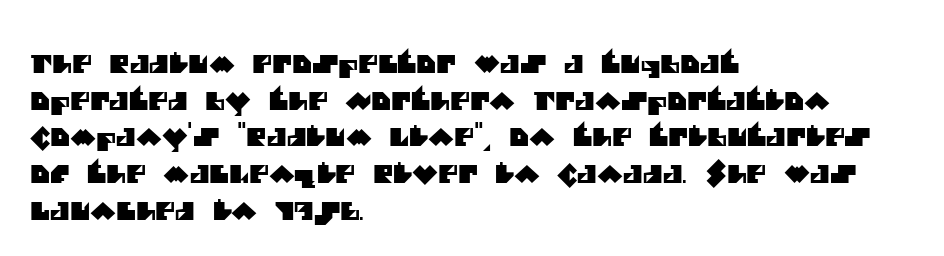
{"underline": "no", "align": "left", "line_spacing": "normal", "line_spacing_ratio": 1.53, "letter_spacing": "normal", "letter_spacing_em": 0.0, "glyph_px": 24}
